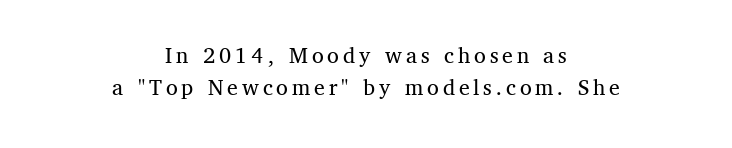
The image shows 24 px text type, upright; set centered, normal line spacing (1.35x), not underlined.
